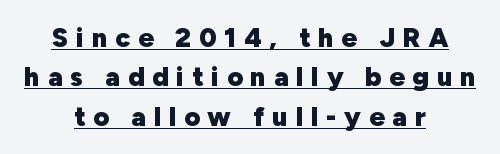
The rendering uses the underline text-decoration. A centered setting, common on invitations and titles, is used for this passage. In terms of posture, this sample is upright. Reading down the column, the eye jumps a familiar distance to each next line.
